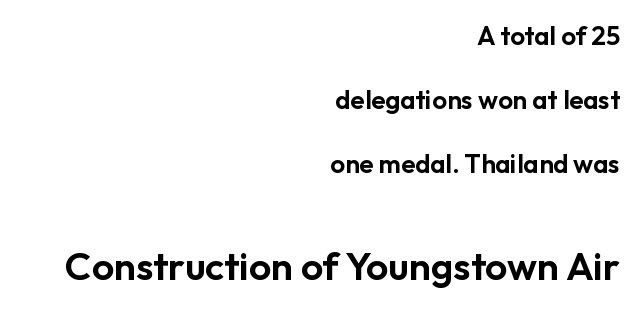
Unmarked baselines from the first word to the last. Look at the glyph heights: the lower group is clearly the bigger setting. These lines were composed using upright roman letters. Short and long lines alike share a common ending point at right. Varying glyph widths throughout — classic text-font behaviour. Look at the tracking — it's just the regular setting, nothing added.
